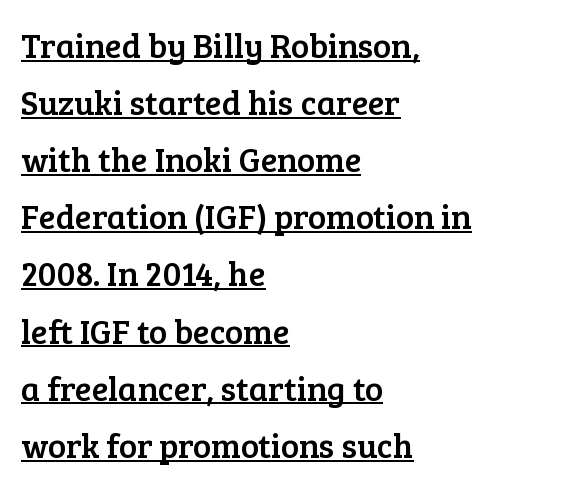
Q: Is the text italic (slanted)? A: No, it is upright.
Q: Is the typeface a serif or a sans-serif typeface? A: Serif.
Q: Is the text underlined? A: Yes.
Q: How is the paragraph aligned? A: Left-aligned.
Q: Is the spacing between letters normal or unusually wide? A: Normal.
Q: Is the spacing between lines tight, normal or loose? A: Normal.
Q: Width (condensed, normal, or wide)? A: Normal.
Q: Stroke contrast? A: Low.
Q: x-height? A: Medium.
Q: Monospaced? A: No.
